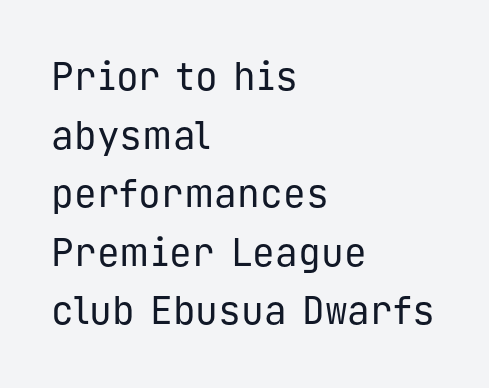
Q: Is the text bold? A: No.
Q: Is the text italic (slanted)? A: No, it is upright.
Q: Is the typeface a serif or a sans-serif typeface? A: Sans-serif.
Q: Is the text underlined? A: No.
Q: How is the paragraph aligned? A: Left-aligned.
Q: Is the spacing between letters normal or unusually wide? A: Normal.
Q: Is the spacing between lines tight, normal or loose? A: Normal.
Q: Width (condensed, normal, or wide)? A: Normal.
Q: Stroke contrast? A: Low.
Q: x-height? A: Medium.
Q: Monospaced? A: Yes.
